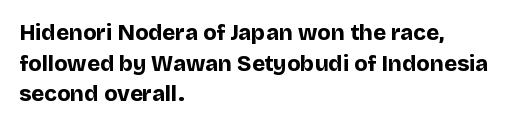
Q: Is the text bold? A: Yes.
Q: Is the text italic (slanted)? A: No, it is upright.
Q: Is the text underlined? A: No.
Q: How is the paragraph aligned? A: Left-aligned.
Q: Is the spacing between letters normal or unusually wide? A: Normal.
Q: Is the spacing between lines tight, normal or loose? A: Normal.
